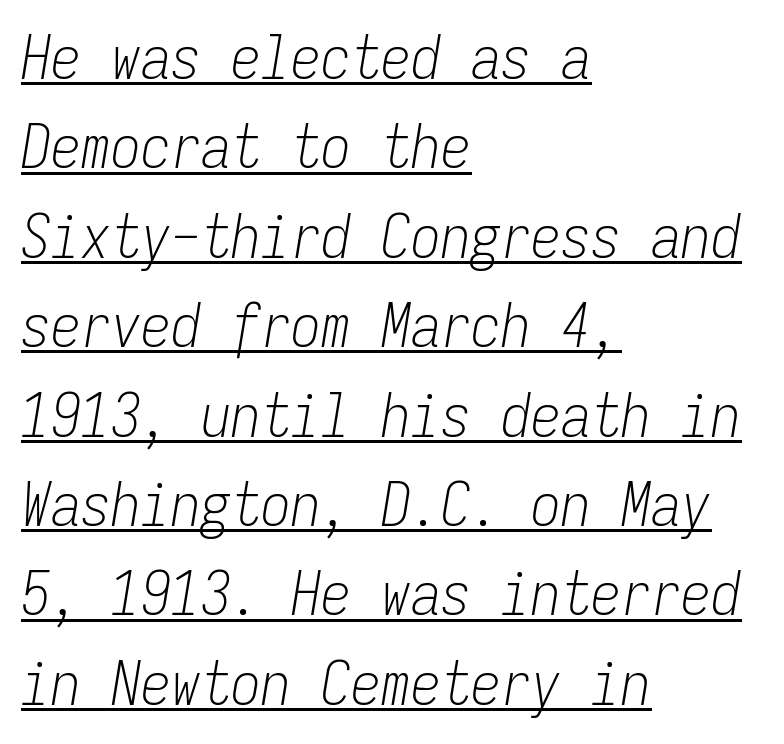
The image shows 60 px light, condensed type, italic (leaning right), monospaced; set left-aligned, normal line spacing (1.49x), normal letter spacing, underlined; low stroke contrast and a medium x-height.
